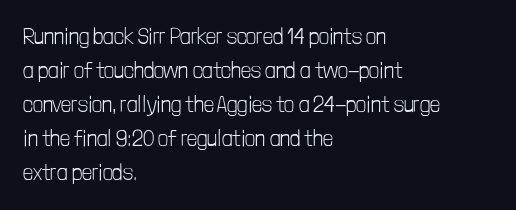
{"italic": "no", "bold": "no", "underline": "no", "align": "left", "line_spacing": "normal", "line_spacing_ratio": 1.55, "letter_spacing": "normal", "letter_spacing_em": 0.0, "glyph_px": 22}
